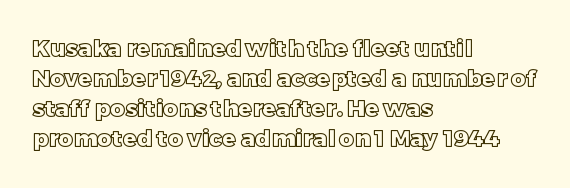
The image shows 23 px text type, upright; set left-aligned, normal line spacing (1.31x), normal letter spacing, not underlined.
